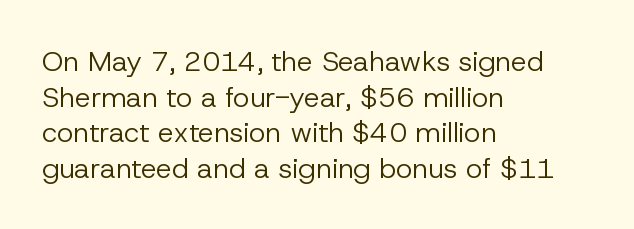
Q: Is the text bold? A: No.
Q: Is the text italic (slanted)? A: No, it is upright.
Q: Is the typeface a serif or a sans-serif typeface? A: Sans-serif.
Q: Is the text underlined? A: No.
Q: How is the paragraph aligned? A: Left-aligned.
Q: Is the spacing between letters normal or unusually wide? A: Normal.
Q: Is the spacing between lines tight, normal or loose? A: Normal.
Q: Width (condensed, normal, or wide)? A: Normal.
Q: Stroke contrast? A: Low.
Q: x-height? A: Medium.
Q: Monospaced? A: No.
